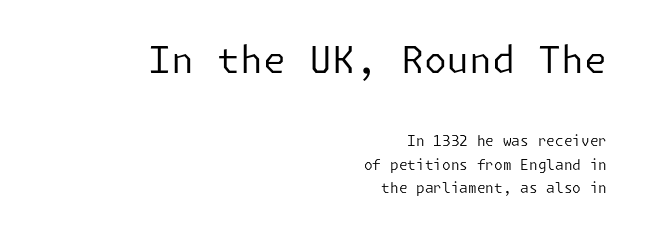
Q: Is the text bold? A: No.
Q: Is the text italic (slanted)? A: No, it is upright.
Q: Is the typeface a serif or a sans-serif typeface? A: Sans-serif.
Q: Is the text underlined? A: No.
Q: How is the paragraph aligned? A: Right-aligned.
Q: Is the spacing between letters normal or unusually wide? A: Normal.
Q: Is the spacing between lines tight, normal or loose? A: Normal.
Q: Which block of text is set in a larger size, the first (top) or the second (bottom)? A: The first (top) one.
Q: Width (condensed, normal, or wide)? A: Normal.
Q: Stroke contrast? A: Low.
Q: x-height? A: Medium.
